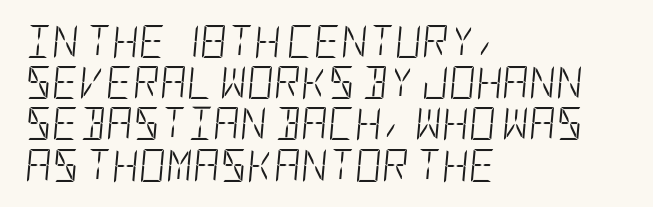
Q: Is the text bold? A: No.
Q: Is the text italic (slanted)? A: Yes, it leans right by about 5 degrees.
Q: Is the text underlined? A: No.
Q: How is the paragraph aligned? A: Left-aligned.
Q: Is the spacing between letters normal or unusually wide? A: Normal.
Q: Is the spacing between lines tight, normal or loose? A: Normal.
Q: Width (condensed, normal, or wide)? A: Condensed.
Q: Stroke contrast? A: Low.
Q: x-height? A: Large.
